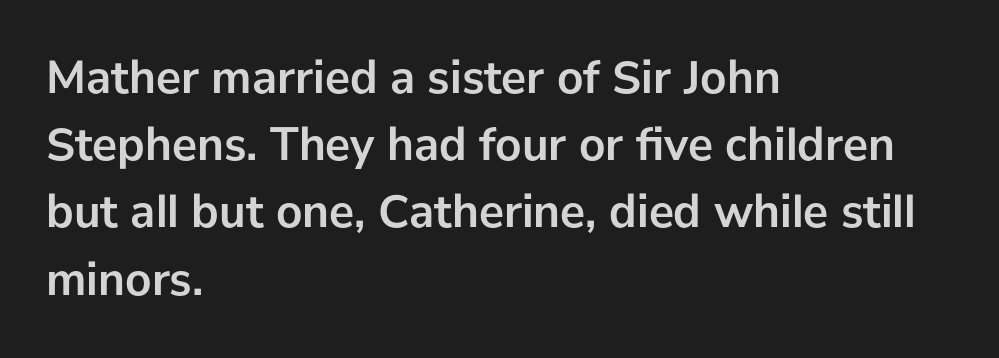
Ordinary non-slanted type is in use. Nothing unusual about the tracking: characters are spaced as the font intends. The passage is arranged the way most books set body copy — flush left. Summary of vertical rhythm: regular, with standard interline spacing.
